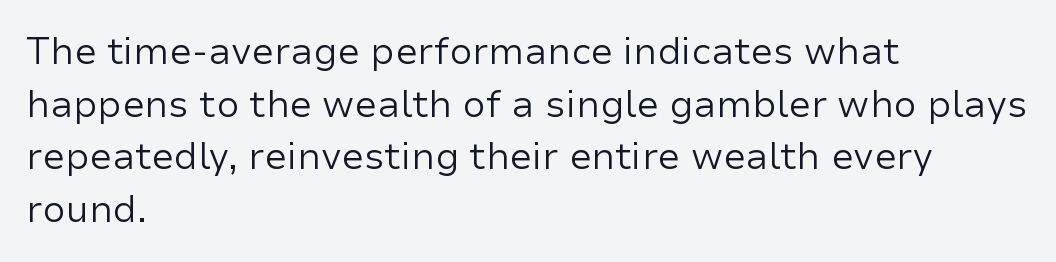
{"serif": "no", "italic": "no", "bold": "no", "weight": "regular", "width": "normal", "stroke_contrast": "low", "x_height": "medium", "monospaced": "no", "underline": "no", "align": "left", "line_spacing": "normal", "line_spacing_ratio": 1.42, "letter_spacing": "normal", "letter_spacing_em": 0.0, "glyph_px": 37}
